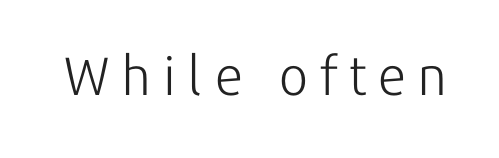
The specimen reads as upright at a glance. The designer went with a sans here, leaving each stem footless. The space directly below the letters is spotless. The rendering inserts visible extra space after every character.
